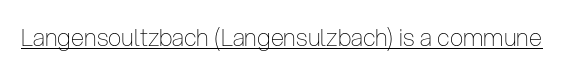
Q: Is the text bold? A: No.
Q: Is the text italic (slanted)? A: No, it is upright.
Q: Is the text underlined? A: Yes.
Q: Is the spacing between letters normal or unusually wide? A: Normal.
